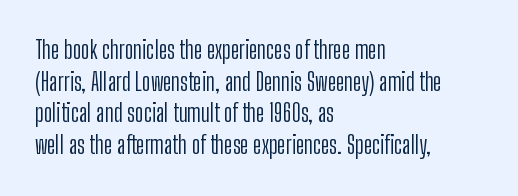
Leftover space on each line is placed entirely after the last word. The typesetting does not lean heavy: it is not bold. Honestly, the letter spacing is just normal — you wouldn't notice it. Underline: absent. If you drew a line through each stem, it would be perfectly vertical.
